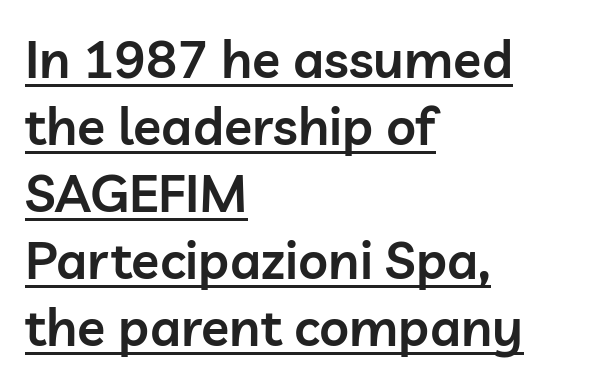
{"serif": "no", "italic": "no", "bold": "semi", "weight": "semibold", "width": "normal", "stroke_contrast": "low", "x_height": "medium", "monospaced": "no", "underline": "yes", "align": "left", "line_spacing": "normal", "line_spacing_ratio": 1.29, "letter_spacing": "normal", "letter_spacing_em": 0.0, "glyph_px": 52}
